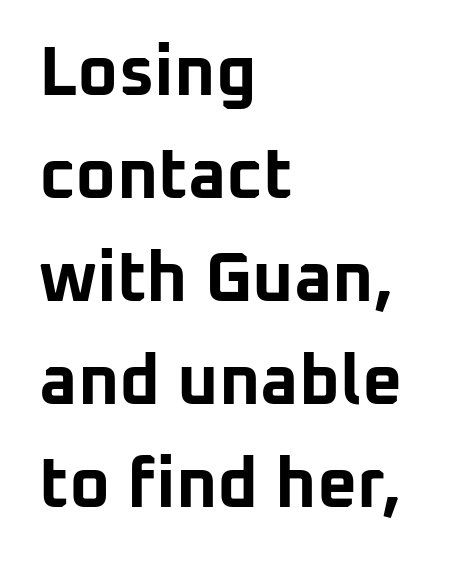
{"serif": "no", "italic": "no", "bold": "yes", "weight": "bold", "width": "normal", "stroke_contrast": "low", "x_height": "medium", "monospaced": "no", "underline": "no", "align": "left", "line_spacing": "normal", "line_spacing_ratio": 1.47, "letter_spacing": "normal", "letter_spacing_em": 0.0, "glyph_px": 70}
